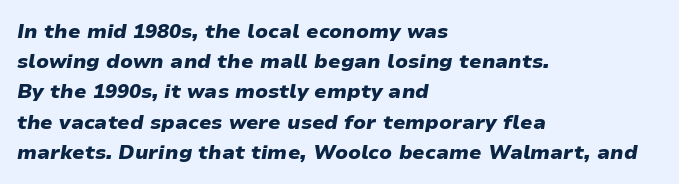
{"italic": "yes", "lean": "right", "slant_degrees": 9, "bold": "yes", "underline": "no", "align": "left", "line_spacing": "normal", "line_spacing_ratio": 1.51, "letter_spacing": "normal", "letter_spacing_em": 0.0, "glyph_px": 20}
